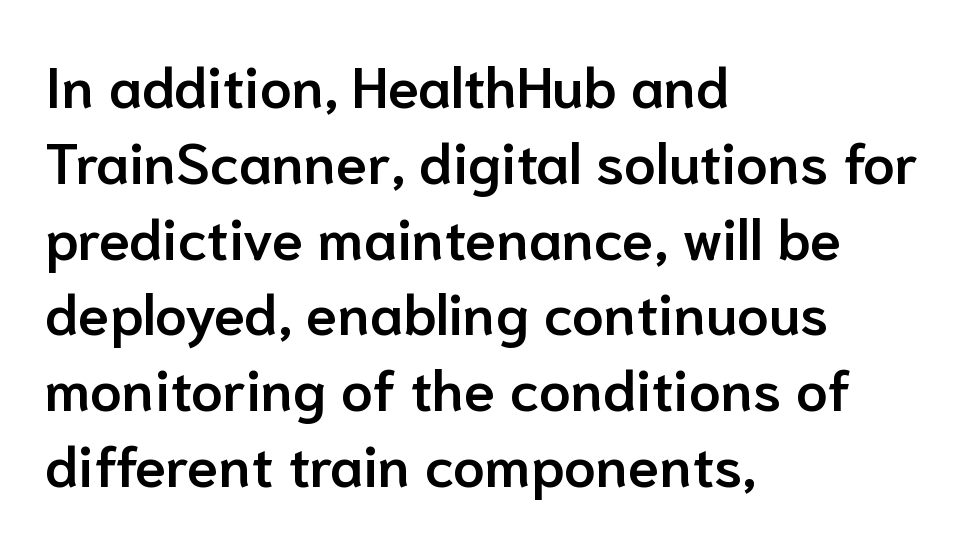
Regular leading. Letter spacing: default. The text block is weighted toward the left margin, trailing off unevenly rightward. Is this a fixed-width face? No — the glyphs have proportional, varying widths. Notice the strokes are somewhat thickened but not fully heavy: this is a semibold.
